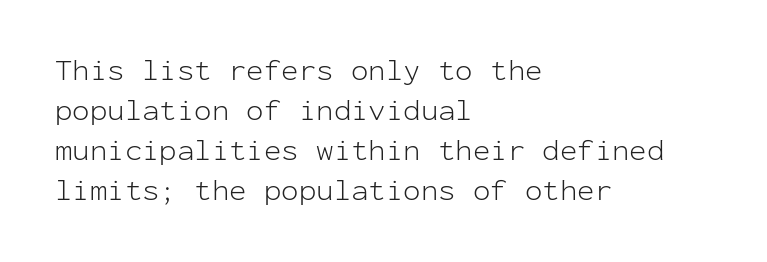
The image shows 29 px light sans-serif type, upright, monospaced; set left-aligned, normal line spacing (1.38x), normal letter spacing, not underlined; low stroke contrast and a medium x-height.
